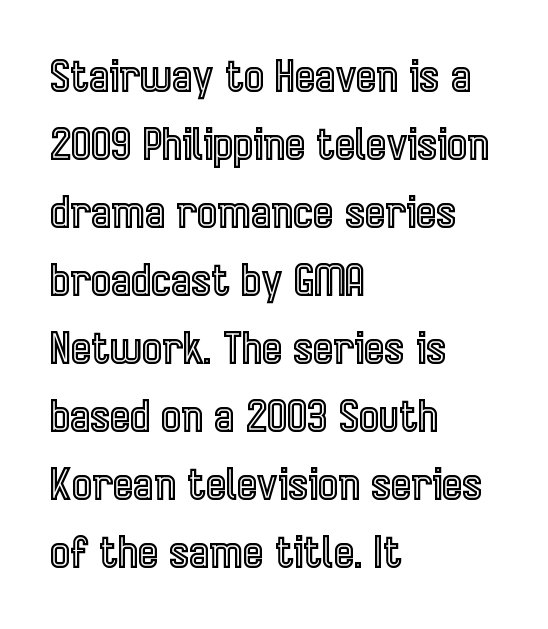
{"italic": "no", "width": "condensed", "x_height": "medium", "monospaced": "no", "underline": "no", "align": "left", "line_spacing": "normal", "line_spacing_ratio": 1.58, "letter_spacing": "normal", "letter_spacing_em": 0.0, "glyph_px": 43}
